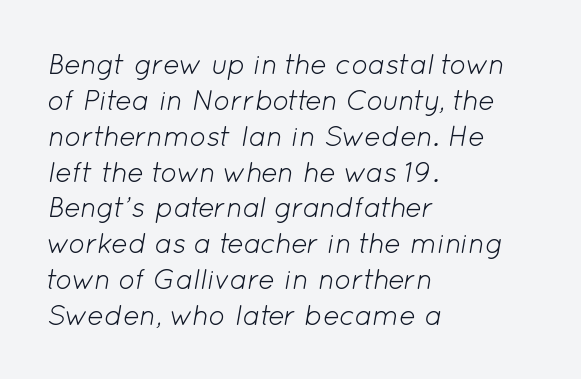
Q: Is the text bold? A: No.
Q: Is the text italic (slanted)? A: Yes, it leans right by about 12 degrees.
Q: Is the text underlined? A: No.
Q: How is the paragraph aligned? A: Left-aligned.
Q: Is the spacing between letters normal or unusually wide? A: Normal.
Q: Is the spacing between lines tight, normal or loose? A: Normal.
Q: Width (condensed, normal, or wide)? A: Normal.
Q: Stroke contrast? A: Low.
Q: x-height? A: Medium.
Q: Monospaced? A: No.
